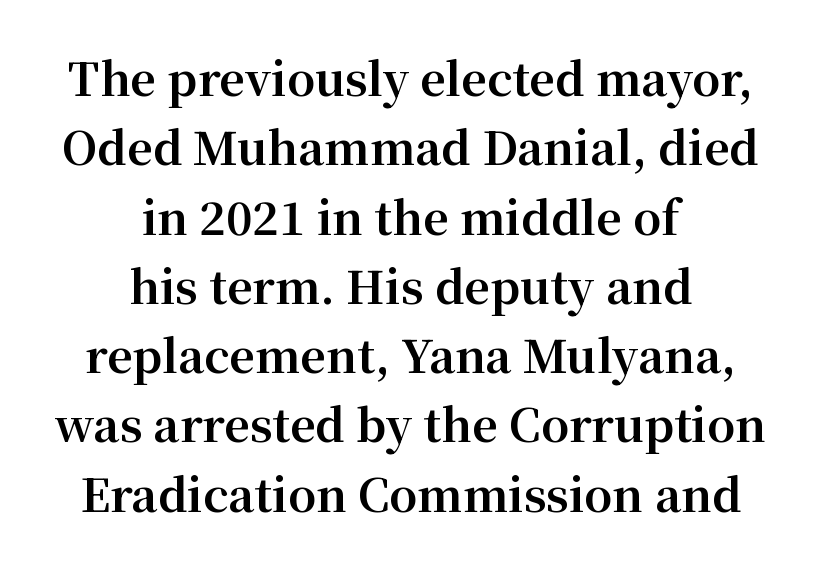
{"serif": "yes", "italic": "no", "bold": "yes", "weight": "bold", "width": "normal", "stroke_contrast": "medium", "x_height": "medium", "monospaced": "no", "underline": "no", "align": "center", "line_spacing": "normal", "line_spacing_ratio": 1.54, "letter_spacing": "normal", "letter_spacing_em": 0.0, "glyph_px": 45}
